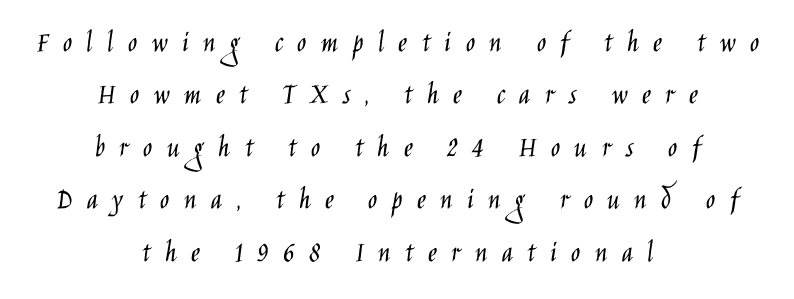
The image shows 31 px light, condensed sans-serif type; set centered, normal line spacing (1.69x), unusually wide letter spacing (+0.46 em), not underlined; low stroke contrast and a large x-height.
